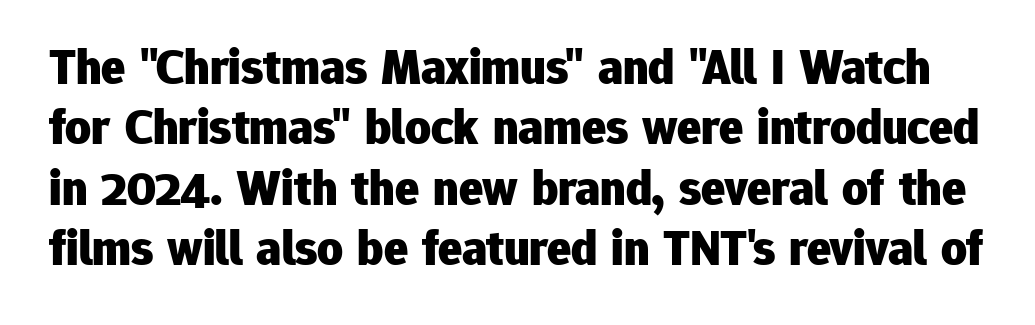
Q: Is the text bold? A: Yes.
Q: Is the text italic (slanted)? A: No, it is upright.
Q: Is the typeface a serif or a sans-serif typeface? A: Sans-serif.
Q: Is the text underlined? A: No.
Q: Is the spacing between letters normal or unusually wide? A: Normal.
Q: Width (condensed, normal, or wide)? A: Normal.
Q: Stroke contrast? A: Low.
Q: x-height? A: Medium.
Q: Monospaced? A: No.
